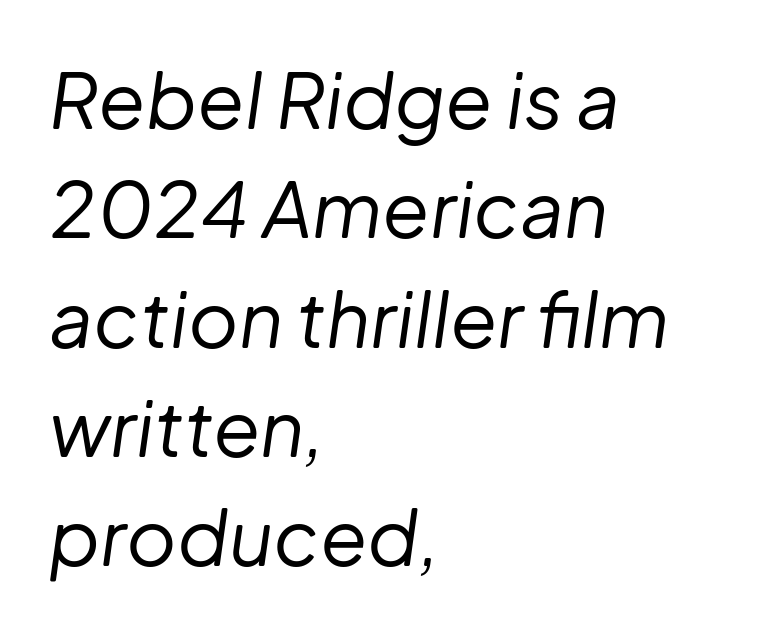
{"italic": "yes", "lean": "right", "slant_degrees": 8, "bold": "no", "weight": "regular", "width": "normal", "stroke_contrast": "low", "x_height": "medium", "monospaced": "no", "underline": "no", "align": "left", "line_spacing": "normal", "line_spacing_ratio": 1.42, "letter_spacing": "normal", "letter_spacing_em": 0.0, "glyph_px": 77}
